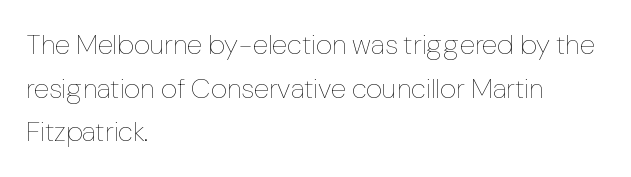
Q: Is the text bold? A: No.
Q: Is the text italic (slanted)? A: No, it is upright.
Q: Is the text underlined? A: No.
Q: How is the paragraph aligned? A: Left-aligned.
Q: Is the spacing between letters normal or unusually wide? A: Normal.
Q: Is the spacing between lines tight, normal or loose? A: Normal.
Q: Width (condensed, normal, or wide)? A: Normal.
Q: Stroke contrast? A: Low.
Q: x-height? A: Medium.
Q: Monospaced? A: No.
